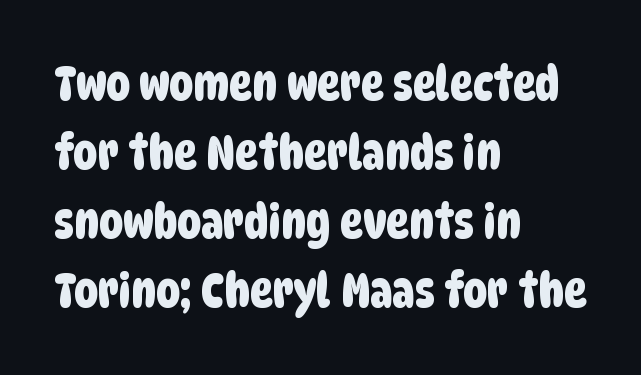
The passage shown is not underscored anywhere. The face used here is rendered with its standard letterfit. This sample has the flowing, uneven cadence of proportional lettering. Horizontal bands of white between lines are of average thickness. Serif or sans? Sans — the stroke terminals are bare.
